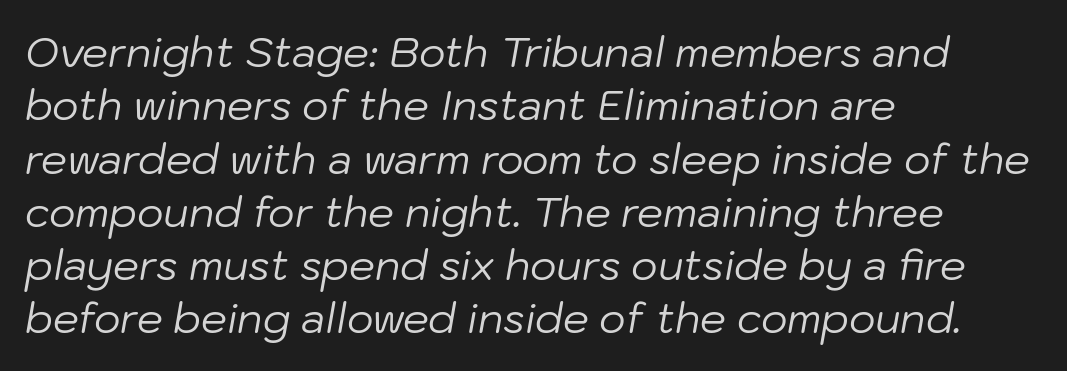
{"italic": "yes", "lean": "right", "slant_degrees": 10, "bold": "no", "weight": "regular", "width": "normal", "stroke_contrast": "low", "x_height": "medium", "monospaced": "no", "underline": "no", "align": "left", "line_spacing": "normal", "line_spacing_ratio": 1.3, "letter_spacing": "normal", "letter_spacing_em": 0.0, "glyph_px": 41}
